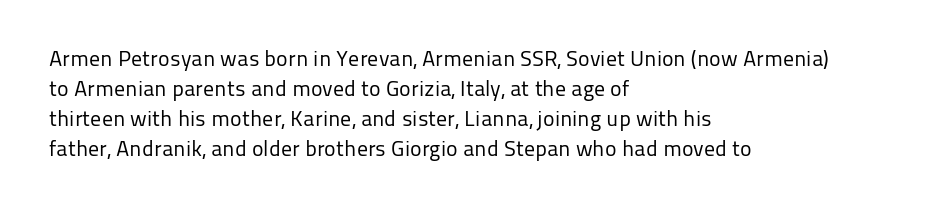
The image shows 22 px text type, upright; set left-aligned, normal line spacing (1.36x), normal letter spacing, not underlined.
